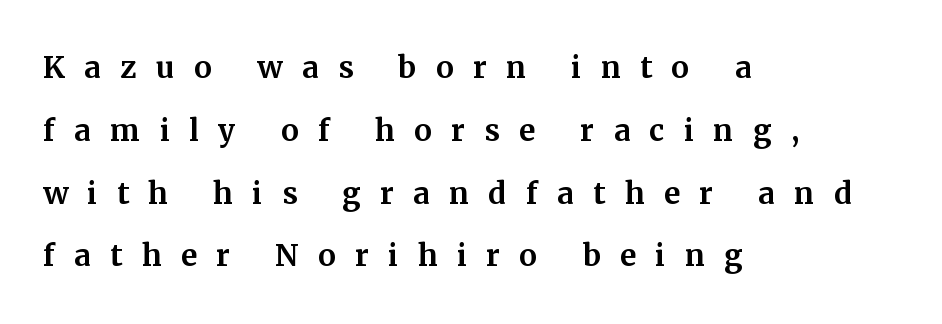
Q: Is the text italic (slanted)? A: No, it is upright.
Q: Is the typeface a serif or a sans-serif typeface? A: Serif.
Q: Is the text underlined? A: No.
Q: How is the paragraph aligned? A: Left-aligned.
Q: Is the spacing between letters normal or unusually wide? A: Unusually wide.
Q: Is the spacing between lines tight, normal or loose? A: Normal.
Q: Width (condensed, normal, or wide)? A: Normal.
Q: Stroke contrast? A: Medium.
Q: x-height? A: Medium.
Q: Monospaced? A: No.
